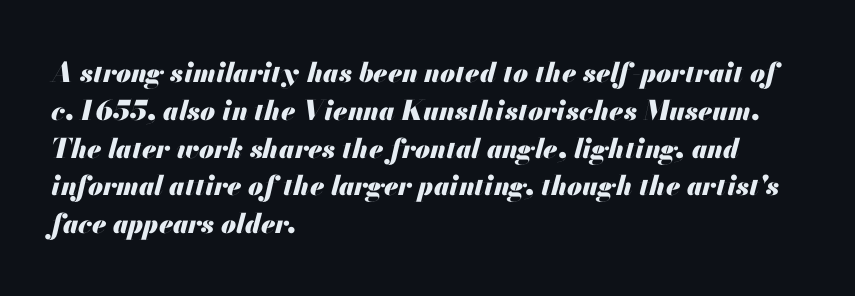
Quick note: interline space is typical. Any mark beneath the type? The region is blank. Heavy, bold letterforms. Caption: multi-line text, flush left, ragged right. The gaps between neighbouring characters are ordinary and unremarkable.
